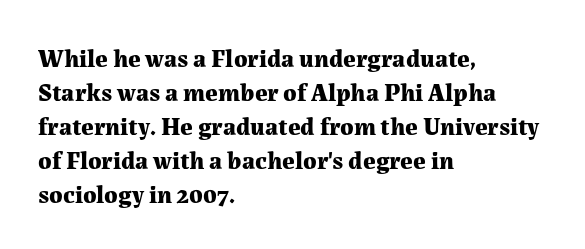
{"italic": "no", "bold": "yes", "underline": "no", "align": "left", "line_spacing": "normal", "line_spacing_ratio": 1.36, "letter_spacing": "normal", "letter_spacing_em": 0.0, "glyph_px": 25}
